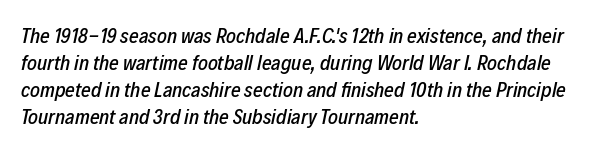
Q: Is the text italic (slanted)? A: Yes, it leans right by about 12 degrees.
Q: Is the text underlined? A: No.
Q: How is the paragraph aligned? A: Left-aligned.
Q: Is the spacing between letters normal or unusually wide? A: Normal.
Q: Is the spacing between lines tight, normal or loose? A: Normal.
